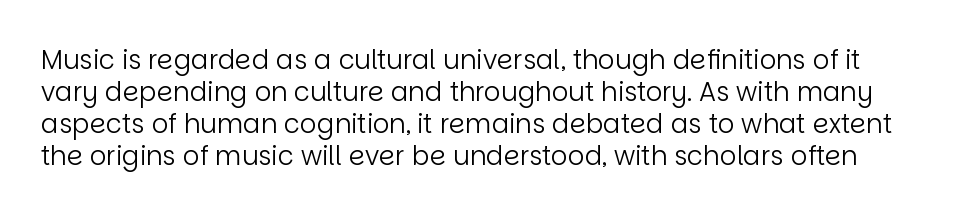
The image shows 26 px text type, upright; set line spacing 1.23x, normal letter spacing, not underlined.
